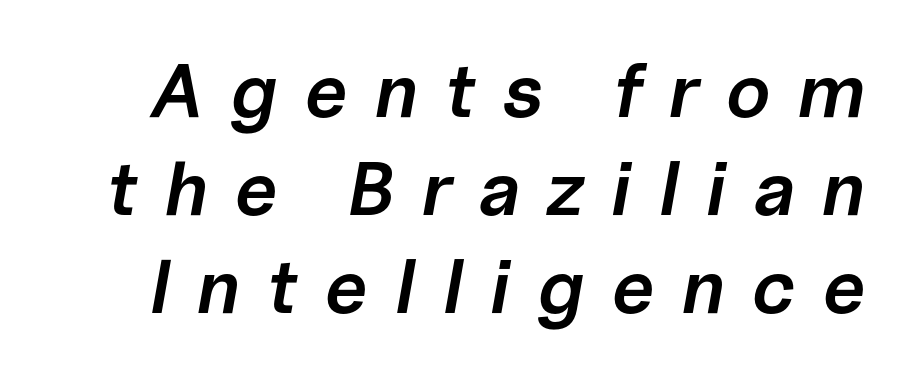
{"italic": "yes", "lean": "right", "slant_degrees": 10, "bold": "semi", "weight": "semibold", "width": "normal", "stroke_contrast": "low", "x_height": "medium", "monospaced": "no", "underline": "no", "line_spacing": "normal", "line_spacing_ratio": 1.29, "letter_spacing": "wide", "letter_spacing_em": 0.35, "glyph_px": 76}
